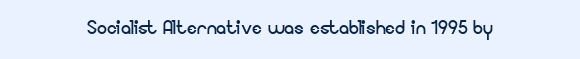
{"italic": "no", "bold": "no", "underline": "no", "align": "center", "letter_spacing": "normal", "letter_spacing_em": 0.0, "glyph_px": 25}
